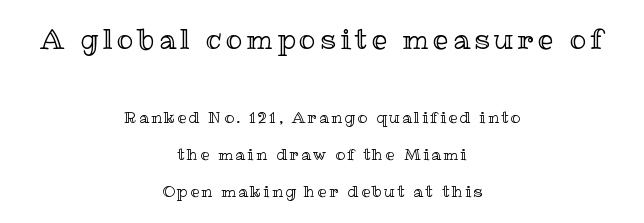
The image shows 28 px text type, upright; set centered, loose line spacing (2.31x), not underlined; the first (top) block is 1.75x larger; a medium x-height.
